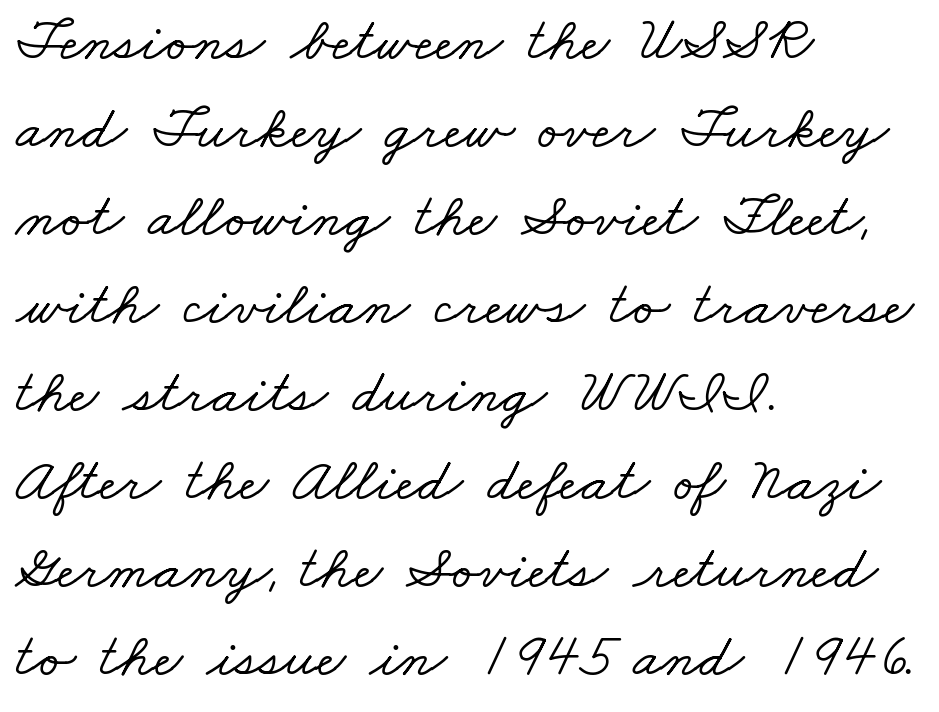
Q: Is the typeface a serif or a sans-serif typeface? A: Serif.
Q: Is the text underlined? A: No.
Q: How is the paragraph aligned? A: Left-aligned.
Q: Is the spacing between letters normal or unusually wide? A: Normal.
Q: Is the spacing between lines tight, normal or loose? A: Normal.
Q: Width (condensed, normal, or wide)? A: Wide.
Q: Stroke contrast? A: Low.
Q: x-height? A: Small.
Q: Monospaced? A: No.
